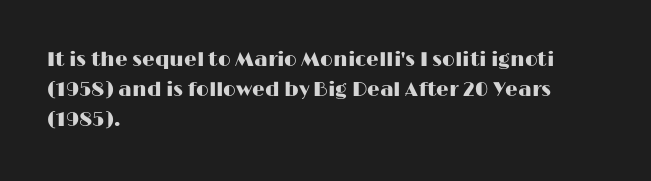
Words float on clear page, feet unadorned. Quick note: not italic, upright. Is there much room between lines? A standard amount, neither cramped nor airy. This sample is left-justified, so line endings fall wherever the words run out. Between one letter and the next there's only the usual sliver of space.
